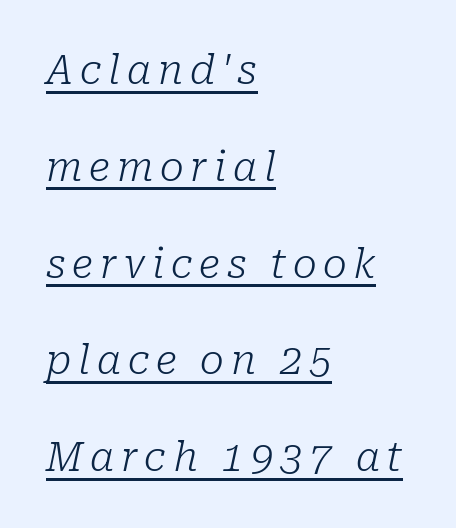
Q: Is the text bold? A: No.
Q: Is the text italic (slanted)? A: Yes, it leans right by about 10 degrees.
Q: Is the typeface a serif or a sans-serif typeface? A: Serif.
Q: Is the text underlined? A: Yes.
Q: How is the paragraph aligned? A: Left-aligned.
Q: Is the spacing between lines tight, normal or loose? A: Loose.
Q: Width (condensed, normal, or wide)? A: Normal.
Q: Stroke contrast? A: Low.
Q: x-height? A: Medium.
Q: Monospaced? A: No.
